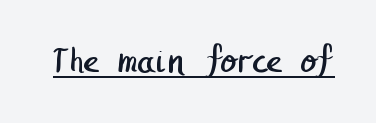
Think standard paragraph weight, or any step lighter than that. The line texture is even and compact thanks to regular tracking. Unlike a traditional serif, this face leaves its strokes unadorned. In designer terms, the underline attribute is active on this setting.
